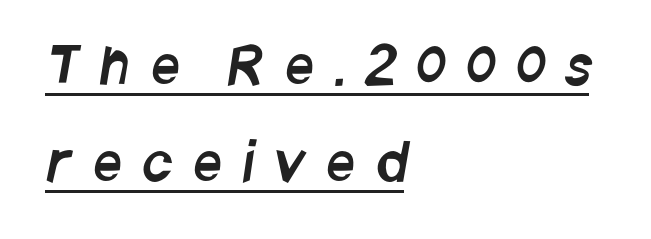
{"serif": "no", "width": "condensed", "stroke_contrast": "low", "x_height": "large", "monospaced": "no", "underline": "yes", "align": "left", "line_spacing": "loose", "line_spacing_ratio": 1.9, "letter_spacing": "wide", "letter_spacing_em": 0.4, "glyph_px": 51}
